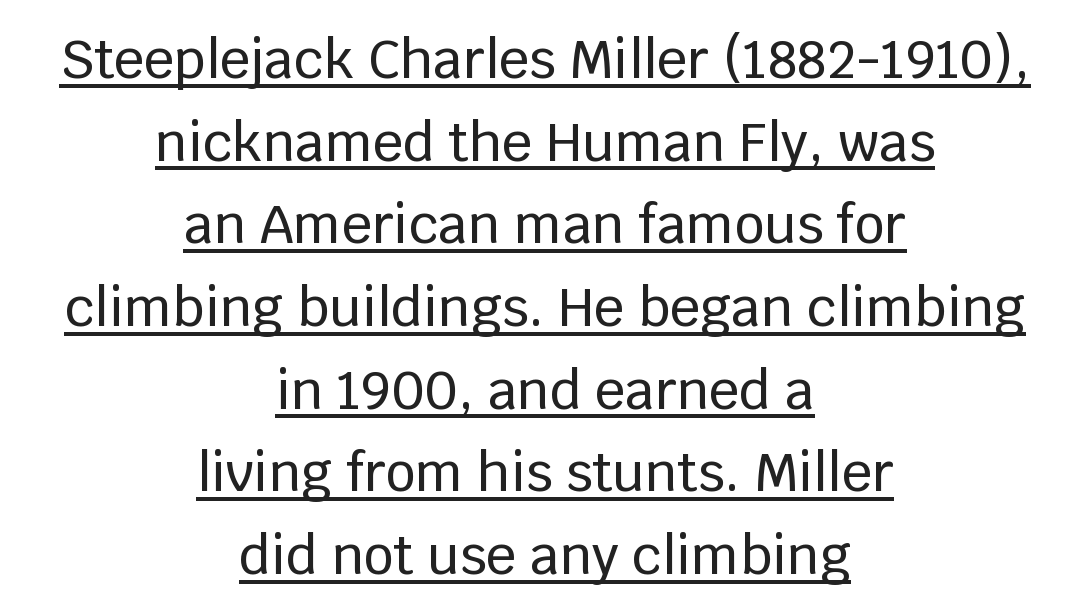
The image shows 53 px sans-serif type, upright; set centered, normal line spacing (1.56x), normal letter spacing, underlined; low stroke contrast and a large x-height.
